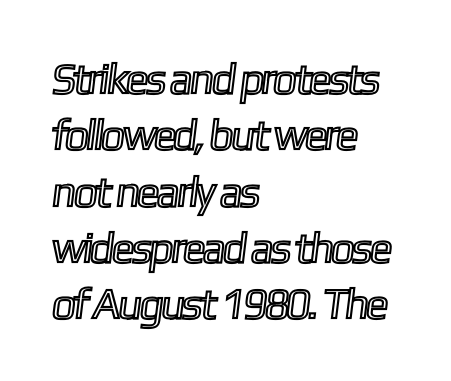
The image shows 43 px condensed type; set left-aligned, normal line spacing (1.31x), normal letter spacing, not underlined; a medium x-height.
